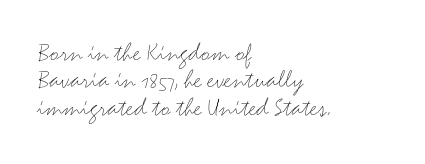
{"bold": "no", "underline": "no", "align": "left", "line_spacing": "tight", "line_spacing_ratio": 1.01, "letter_spacing": "normal", "letter_spacing_em": 0.0, "glyph_px": 27}
